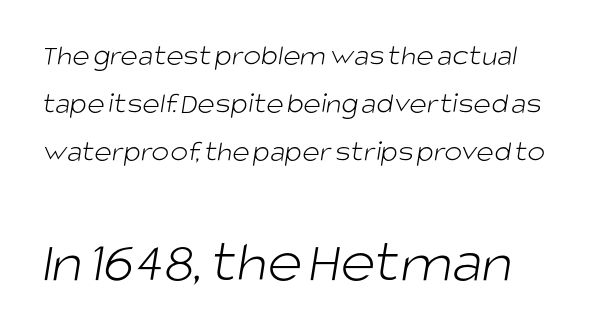
Q: Is the text bold? A: No.
Q: Is the typeface a serif or a sans-serif typeface? A: Sans-serif.
Q: Is the text underlined? A: No.
Q: How is the paragraph aligned? A: Left-aligned.
Q: Is the spacing between letters normal or unusually wide? A: Normal.
Q: Is the spacing between lines tight, normal or loose? A: Normal.
Q: Which block of text is set in a larger size, the first (top) or the second (bottom)? A: The second (bottom) one.
Q: Width (condensed, normal, or wide)? A: Normal.
Q: Stroke contrast? A: Low.
Q: x-height? A: Large.
Q: Monospaced? A: No.
